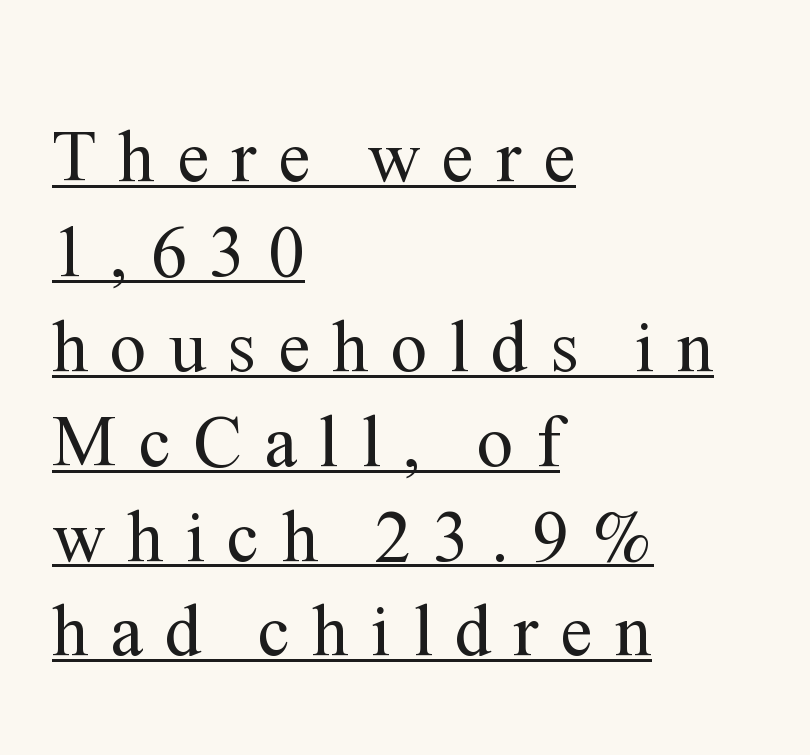
Does the lettering tilt? It doesn't — this is upright. The rendering anchors every line to the left-hand side. Characters follow at a spacing far wider than the type designer built in. You could not count columns in this text — the font is proportionally spaced. The characters display serif detailing at their extremities. The block of text has a typical density, with ordinary space between rows.
